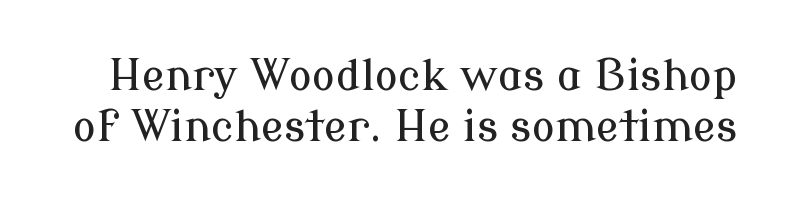
Q: Is the text italic (slanted)? A: No, it is upright.
Q: Is the typeface a serif or a sans-serif typeface? A: Serif.
Q: Is the text underlined? A: No.
Q: Is the spacing between letters normal or unusually wide? A: Normal.
Q: Width (condensed, normal, or wide)? A: Normal.
Q: Stroke contrast? A: Low.
Q: x-height? A: Medium.
Q: Monospaced? A: No.
